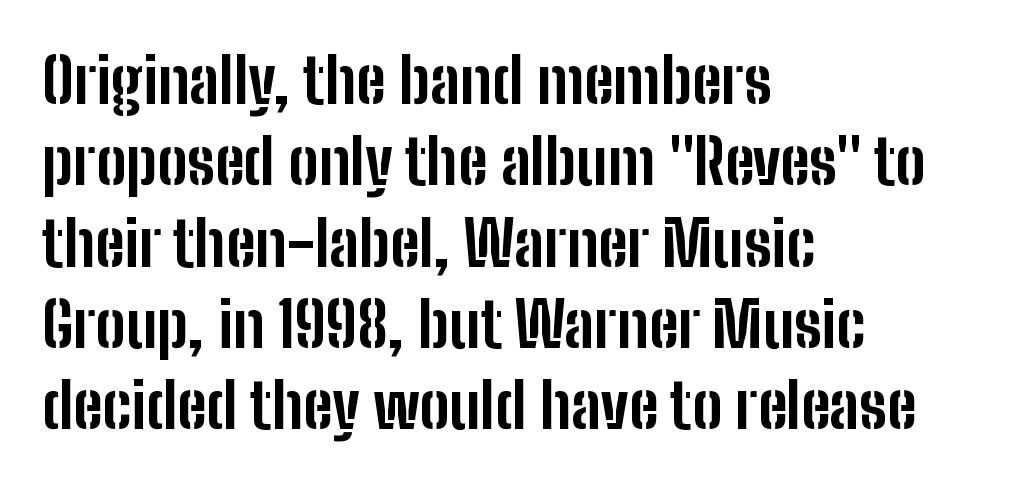
{"serif": "no", "italic": "no", "bold": "yes", "weight": "bold", "width": "condensed", "stroke_contrast": "low", "x_height": "medium", "monospaced": "no", "underline": "no", "align": "left", "line_spacing": "normal", "line_spacing_ratio": 1.29, "letter_spacing": "normal", "letter_spacing_em": 0.0, "glyph_px": 63}
